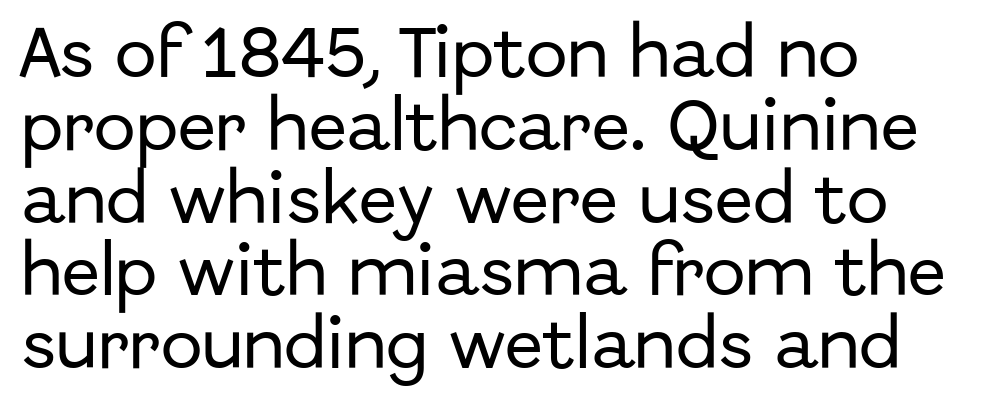
Q: Is the text italic (slanted)? A: No, it is upright.
Q: Is the typeface a serif or a sans-serif typeface? A: Sans-serif.
Q: Is the text underlined? A: No.
Q: How is the paragraph aligned? A: Left-aligned.
Q: Is the spacing between letters normal or unusually wide? A: Normal.
Q: Is the spacing between lines tight, normal or loose? A: Normal.
Q: Width (condensed, normal, or wide)? A: Normal.
Q: Stroke contrast? A: Low.
Q: x-height? A: Medium.
Q: Monospaced? A: No.
